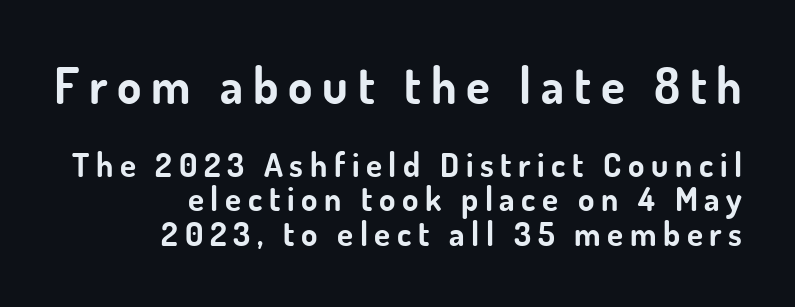
The image shows 49 px bold sans-serif type, upright; set right-aligned, tight line spacing (1.04x), unusually wide letter spacing (+0.2 em), not underlined; the first (top) block is 1.48x larger; low stroke contrast and a small x-height.
